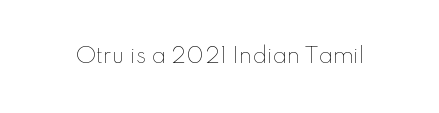
{"italic": "no", "bold": "no", "underline": "no", "letter_spacing": "normal", "letter_spacing_em": 0.0, "glyph_px": 21}
